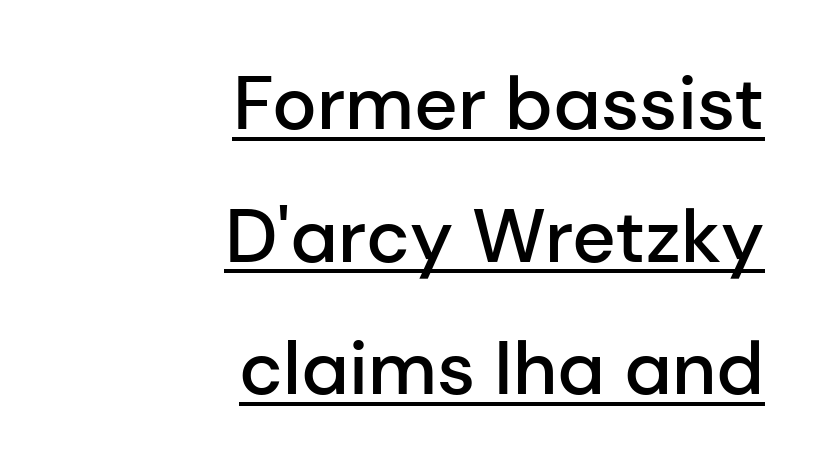
The image shows 75 px semibold sans-serif type, upright; set right-aligned, line spacing 1.77x, normal letter spacing, underlined; low stroke contrast and a medium x-height.
